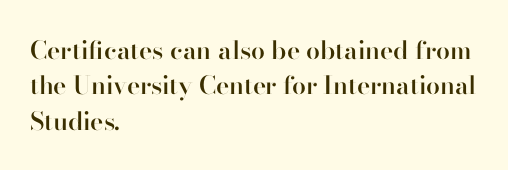
{"italic": "no", "bold": "semi", "underline": "no", "align": "left", "line_spacing": "normal", "line_spacing_ratio": 1.42, "letter_spacing": "normal", "letter_spacing_em": 0.0, "glyph_px": 25}
